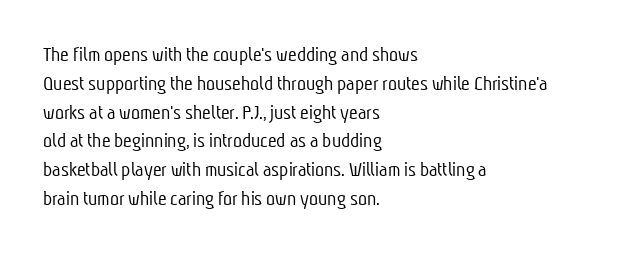
The image shows 21 px text type; set left-aligned, normal line spacing (1.37x), normal letter spacing, not underlined.
